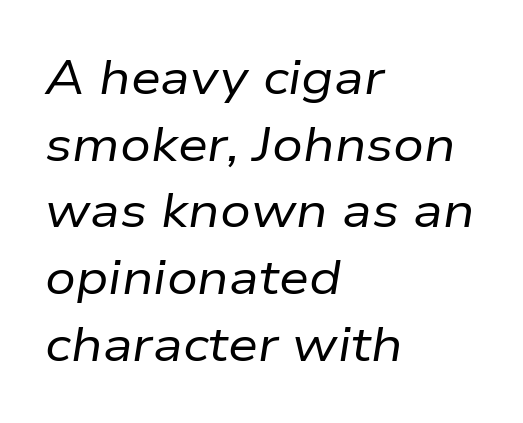
Q: Is the text bold? A: No.
Q: Is the text italic (slanted)? A: Yes, it leans right by about 9 degrees.
Q: Is the text underlined? A: No.
Q: How is the paragraph aligned? A: Left-aligned.
Q: Is the spacing between letters normal or unusually wide? A: Normal.
Q: Is the spacing between lines tight, normal or loose? A: Normal.
Q: Width (condensed, normal, or wide)? A: Normal.
Q: Stroke contrast? A: Low.
Q: x-height? A: Medium.
Q: Monospaced? A: No.
